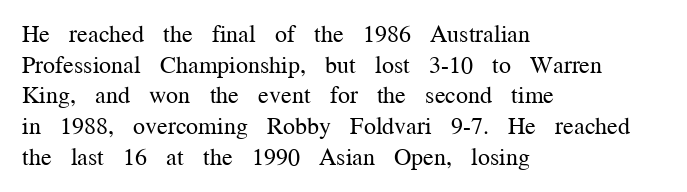
Is the type heavy? It reads as light-to-regular instead. Leftover space on each line is placed entirely after the last word. Characters follow at the spacing the type designer built in. The passage shown stacks its lines at a standard gap.
